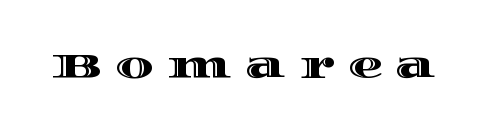
The image shows 35 px wide type, upright; set unusually wide letter spacing (+0.38 em), not underlined; a large x-height.
